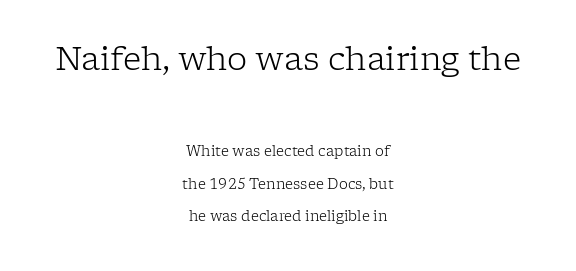
Q: Is the text bold? A: No.
Q: Is the text italic (slanted)? A: No, it is upright.
Q: Is the typeface a serif or a sans-serif typeface? A: Serif.
Q: Is the text underlined? A: No.
Q: How is the paragraph aligned? A: Centered.
Q: Is the spacing between letters normal or unusually wide? A: Normal.
Q: Is the spacing between lines tight, normal or loose? A: Loose.
Q: Which block of text is set in a larger size, the first (top) or the second (bottom)? A: The first (top) one.
Q: Width (condensed, normal, or wide)? A: Normal.
Q: Stroke contrast? A: Low.
Q: x-height? A: Medium.
Q: Monospaced? A: No.
